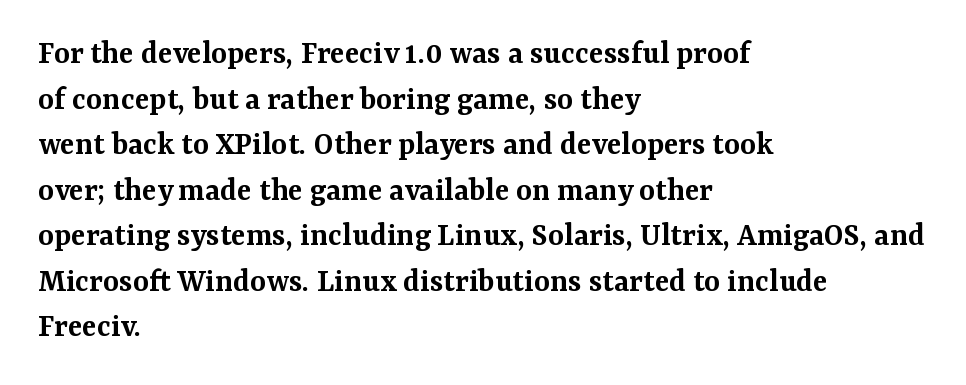
Q: Is the text bold? A: Semi-bold.
Q: Is the text italic (slanted)? A: No, it is upright.
Q: Is the typeface a serif or a sans-serif typeface? A: Serif.
Q: Is the text underlined? A: No.
Q: How is the paragraph aligned? A: Left-aligned.
Q: Is the spacing between letters normal or unusually wide? A: Normal.
Q: Is the spacing between lines tight, normal or loose? A: Normal.
Q: Width (condensed, normal, or wide)? A: Normal.
Q: Stroke contrast? A: Medium.
Q: x-height? A: Medium.
Q: Monospaced? A: No.
